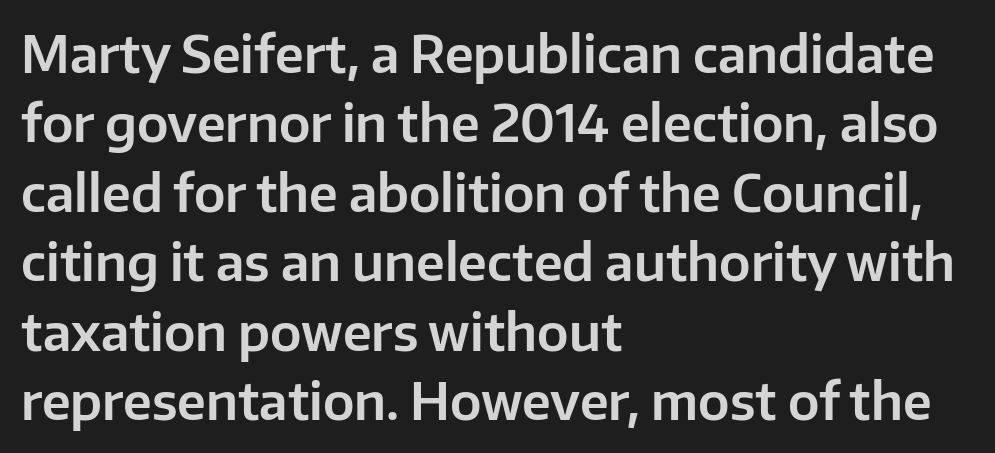
Q: Is the text italic (slanted)? A: No, it is upright.
Q: Is the typeface a serif or a sans-serif typeface? A: Sans-serif.
Q: Is the text underlined? A: No.
Q: How is the paragraph aligned? A: Left-aligned.
Q: Is the spacing between letters normal or unusually wide? A: Normal.
Q: Is the spacing between lines tight, normal or loose? A: Normal.
Q: Width (condensed, normal, or wide)? A: Normal.
Q: Stroke contrast? A: Low.
Q: x-height? A: Medium.
Q: Monospaced? A: No.
